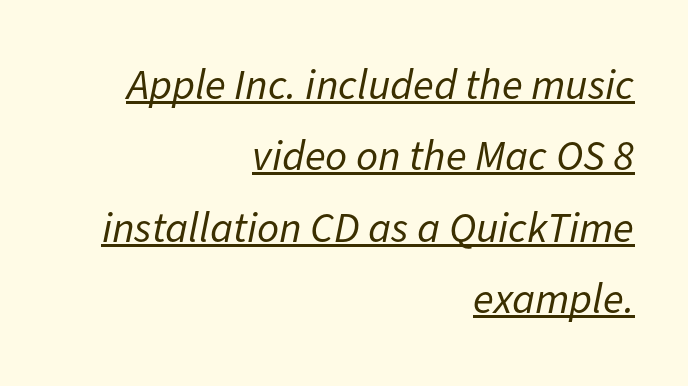
Summary of weight: not heavy and not bold. Emphasis is given by a line drawn under the lettering. Where is the straight margin? On the right. Horizontal bands of white between lines are of average thickness. Students, note that the glyphs here touch the page at normal intervals. In terms of posture, this sample is oblique.
